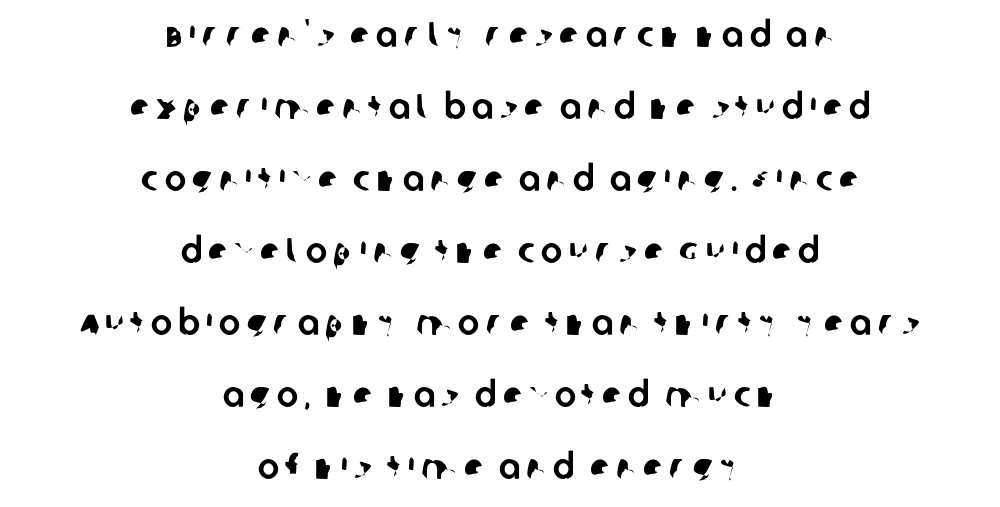
{"serif": "no", "width": "normal", "stroke_contrast": "low", "x_height": "large", "monospaced": "no", "underline": "no", "align": "center", "line_spacing": "loose", "line_spacing_ratio": 2.0, "glyph_px": 36}
